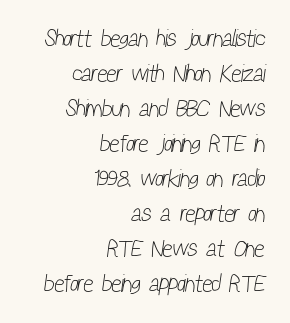
The image shows 24 px text type; set right-aligned, normal line spacing (1.46x), normal letter spacing, not underlined.
